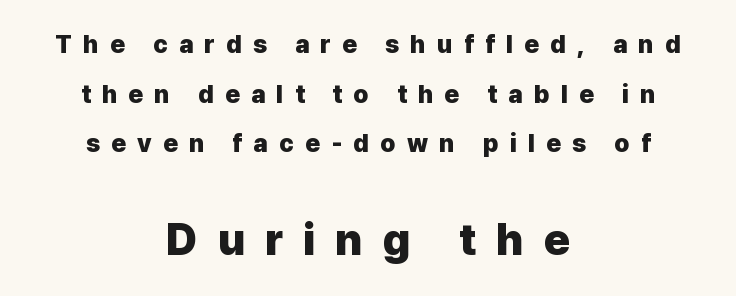
The image shows 44 px heavy sans-serif type, upright; set centered, loose line spacing (1.99x), unusually wide letter spacing (+0.45 em), not underlined; the second (bottom) block is 1.76x larger; low stroke contrast and a medium x-height.
